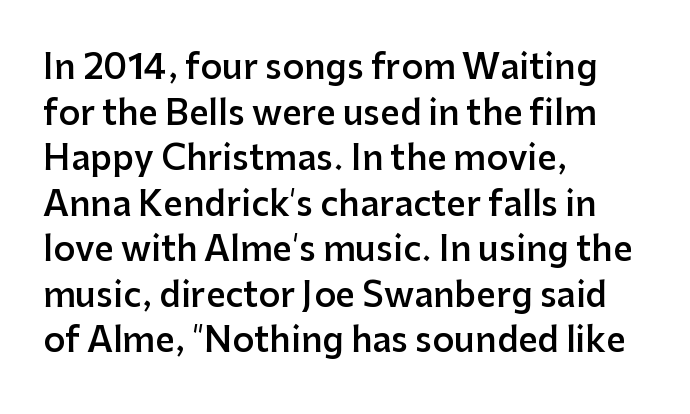
Posture: upright roman. Heft: intermediate — a semibold. Quick note: interline space is typical. This sample uses a sans-serif face. Do the characters align in a grid? No, the font is proportional. Which margin do the lines hug? The left one — the right edge is uneven.
